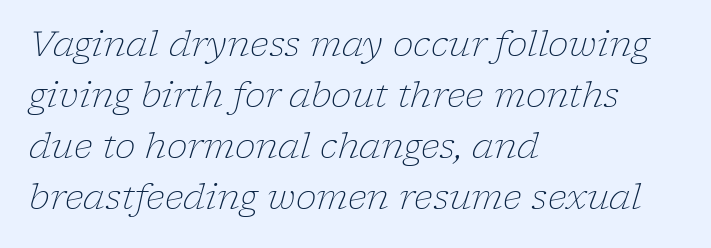
Q: Is the text bold? A: No.
Q: Is the text italic (slanted)? A: Yes, it leans right by about 17 degrees.
Q: Is the typeface a serif or a sans-serif typeface? A: Serif.
Q: Is the text underlined? A: No.
Q: How is the paragraph aligned? A: Left-aligned.
Q: Is the spacing between letters normal or unusually wide? A: Normal.
Q: Is the spacing between lines tight, normal or loose? A: Normal.
Q: Width (condensed, normal, or wide)? A: Normal.
Q: Stroke contrast? A: Low.
Q: x-height? A: Medium.
Q: Monospaced? A: No.
